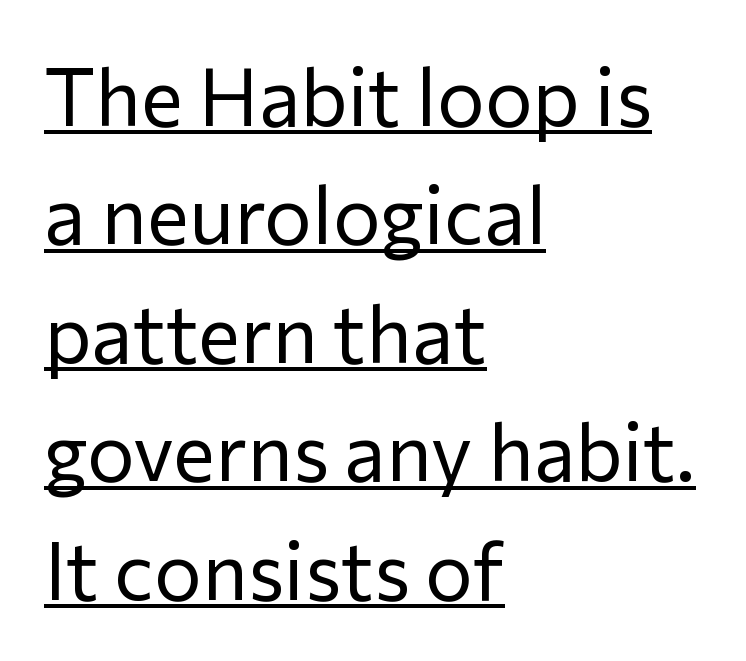
Q: Is the text bold? A: No.
Q: Is the text italic (slanted)? A: No, it is upright.
Q: Is the typeface a serif or a sans-serif typeface? A: Sans-serif.
Q: Is the text underlined? A: Yes.
Q: How is the paragraph aligned? A: Left-aligned.
Q: Is the spacing between letters normal or unusually wide? A: Normal.
Q: Is the spacing between lines tight, normal or loose? A: Normal.
Q: Width (condensed, normal, or wide)? A: Normal.
Q: Stroke contrast? A: Low.
Q: x-height? A: Medium.
Q: Monospaced? A: No.
